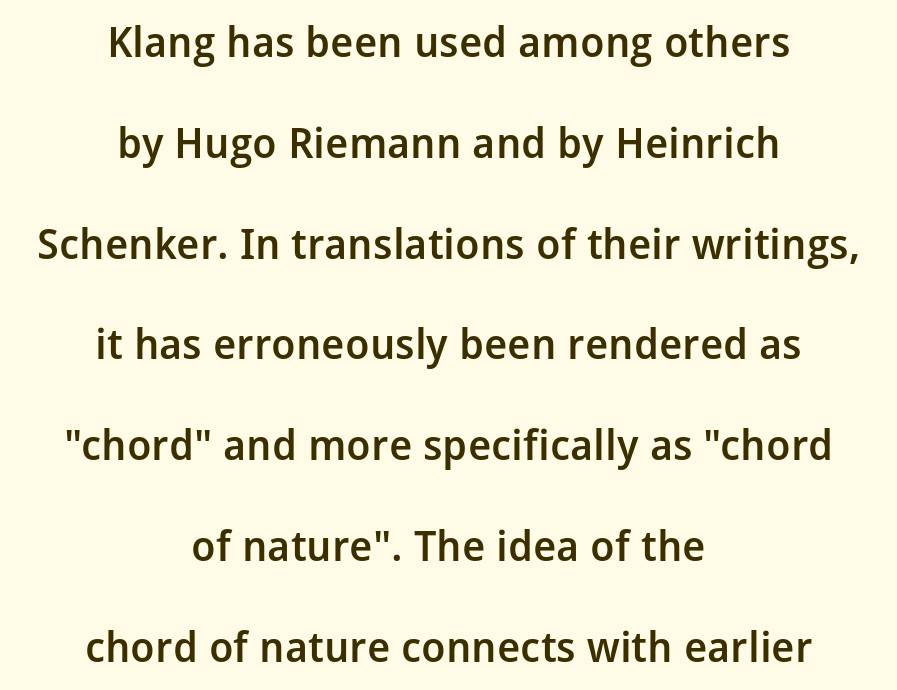
Compared with typical paragraphs, the rows here are farther apart. Does the copy run flush right? No — it is centered line by line. Glyph-to-glyph distance matches everyday printed text. The letters are semibold — heavier than regular but short of a full bold. Each letter keeps its own natural width here, so spacing adapts to shape. The font family rendered here belongs to the sans-serif group.
